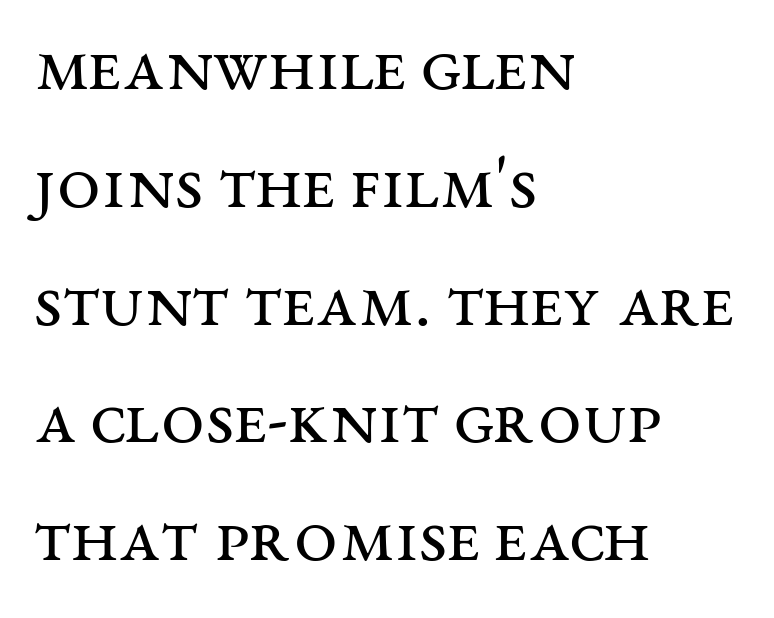
The tracking reads as untouched default to a designer's eye. The leading is moderate, giving the passage an even texture. Check under the words: just untouched page. Stem width sits at or under what a default text font uses. You can tell it's not italic because the verticals are truly vertical. Horizontal alignment here is leftward, the default for most running prose.
